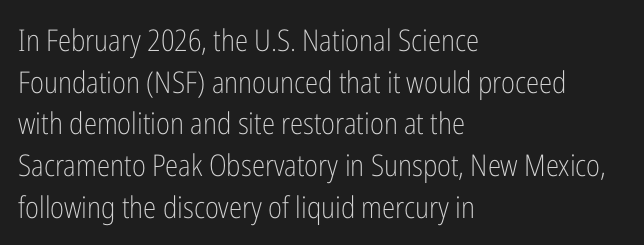
In CSS terms this would be text-align: left. Letter spacing: default. The area under the type is left untouched. Classification — sans serif. Looks like regular typesetting: each glyph gets only the width it needs. Summary of vertical rhythm: regular, with standard interline spacing.
